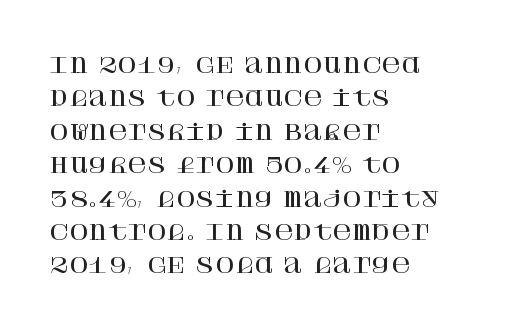
The image shows 21 px text type, upright; set left-aligned, normal line spacing (1.59x), normal letter spacing, not underlined.
